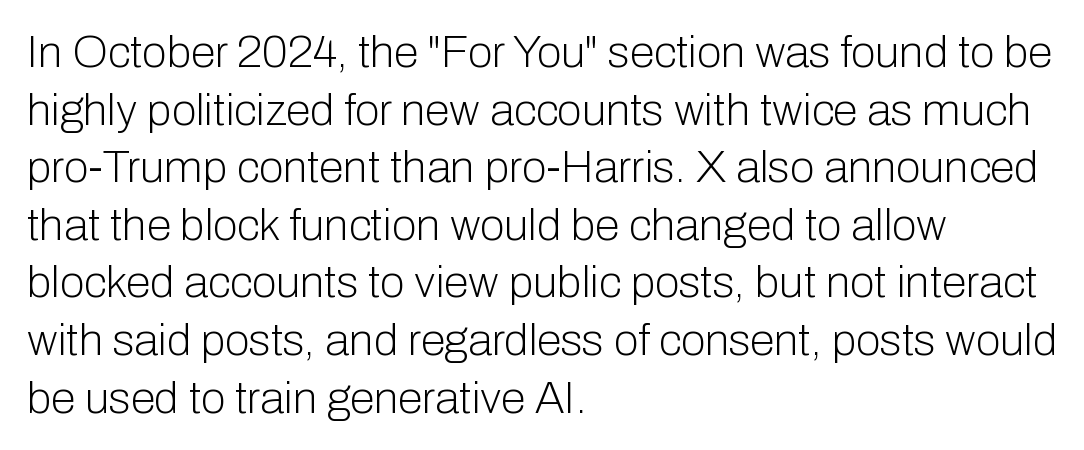
{"serif": "no", "italic": "no", "bold": "no", "weight": "light", "width": "normal", "stroke_contrast": "low", "x_height": "medium", "monospaced": "no", "underline": "no", "align": "left", "line_spacing": "normal", "line_spacing_ratio": 1.28, "letter_spacing": "normal", "letter_spacing_em": 0.0, "glyph_px": 45}
